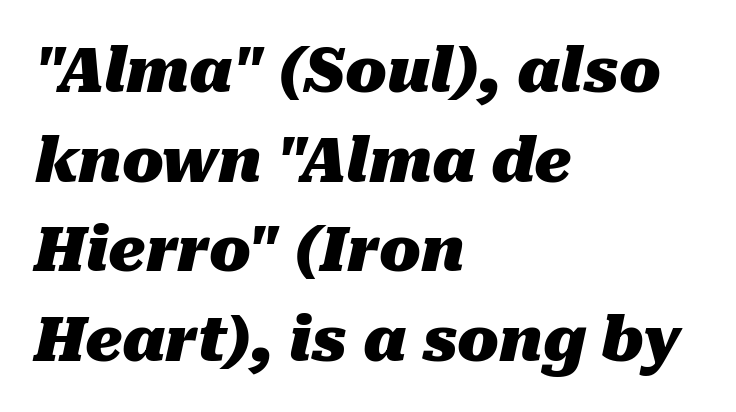
{"italic": "yes", "lean": "right", "slant_degrees": 10, "bold": "yes", "weight": "heavy", "width": "normal", "stroke_contrast": "medium", "x_height": "medium", "monospaced": "no", "underline": "no", "align": "left", "line_spacing": "normal", "line_spacing_ratio": 1.47, "letter_spacing": "normal", "letter_spacing_em": 0.0, "glyph_px": 61}
